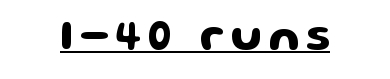
The image shows 45 px wide sans-serif type, upright; set underlined; low stroke contrast and a medium x-height.
